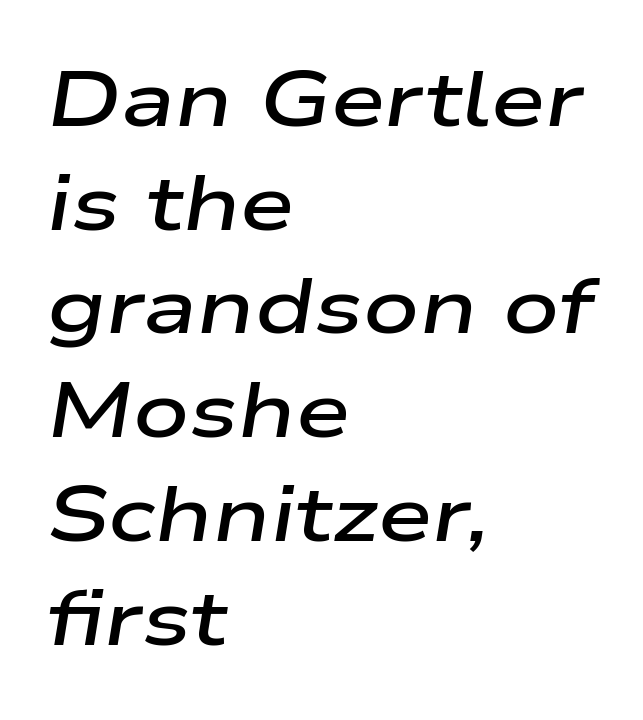
The image shows 78 px semibold, wide type, italic (leaning right); set left-aligned, normal line spacing (1.33x), normal letter spacing, not underlined; low stroke contrast and a medium x-height.
